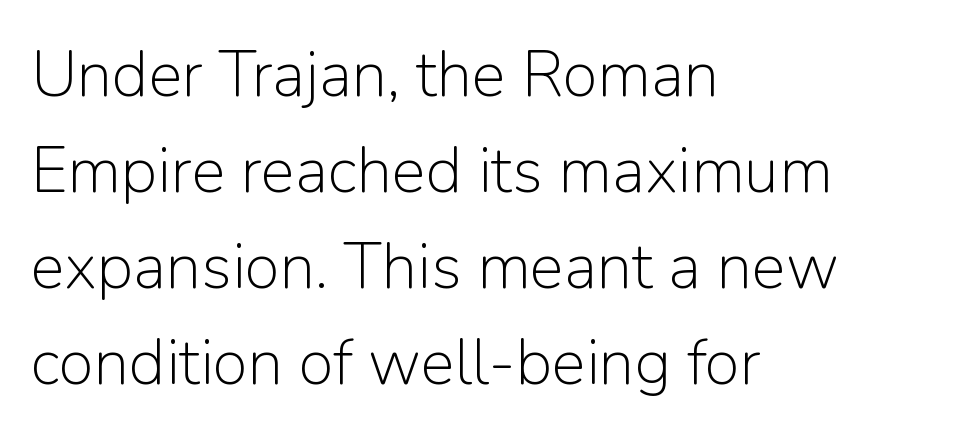
The passage shown is typed in a proportional face where columns would drift. The ragged edge is on the right, which tells us the setting is flush left. Glyph-to-glyph distance matches everyday printed text. Font category for this specimen: sans-serif. Notice how descenders clear the ascenders below comfortably — that's standard leading. Compared with a typical body face, this is equally light or lighter still.
